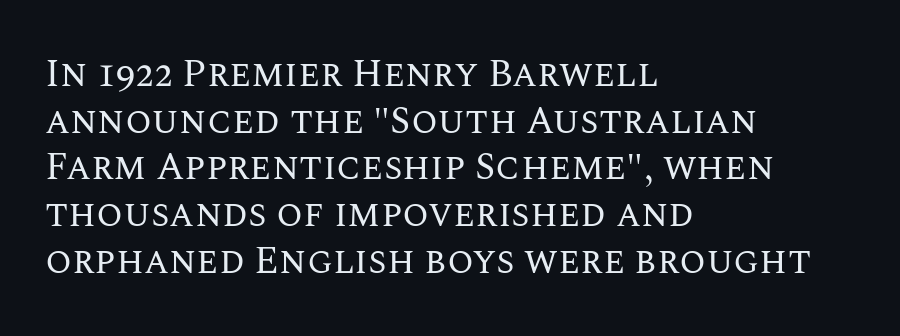
How are the letters spaced? Ordinarily, with no added tracking. The letters advance in unequal steps, a hallmark of proportional type. Style check: upright. The baseline area is clear. Is the stroke heavy? The answer is a plain regular-or-lighter. These lines are set flush left with a ragged right edge.
